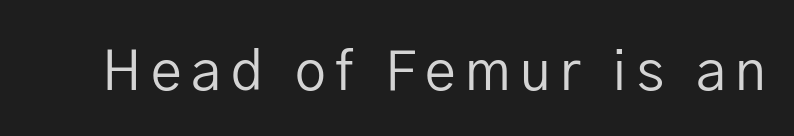
Q: Is the text bold? A: No.
Q: Is the text italic (slanted)? A: No, it is upright.
Q: Is the typeface a serif or a sans-serif typeface? A: Sans-serif.
Q: Is the text underlined? A: No.
Q: Width (condensed, normal, or wide)? A: Normal.
Q: Stroke contrast? A: Low.
Q: x-height? A: Medium.
Q: Monospaced? A: No.
